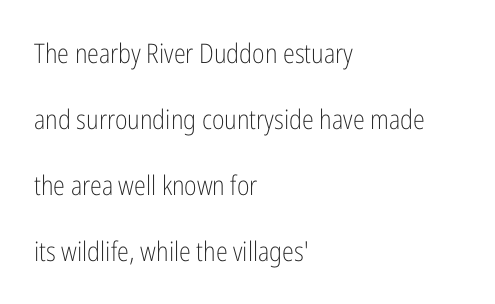
Q: Is the text bold? A: No.
Q: Is the text italic (slanted)? A: No, it is upright.
Q: Is the text underlined? A: No.
Q: How is the paragraph aligned? A: Left-aligned.
Q: Is the spacing between letters normal or unusually wide? A: Normal.
Q: Is the spacing between lines tight, normal or loose? A: Loose.
